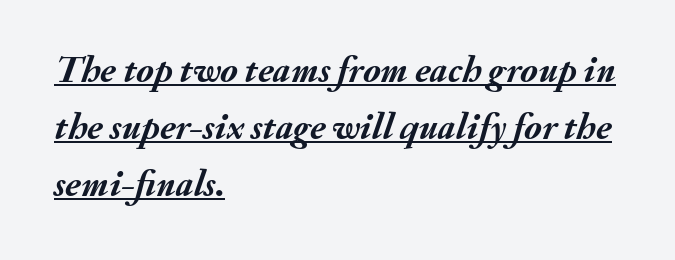
The image shows 37 px semibold type, italic (leaning right); set left-aligned, normal line spacing (1.54x), normal letter spacing, underlined; medium stroke contrast and a small x-height.
